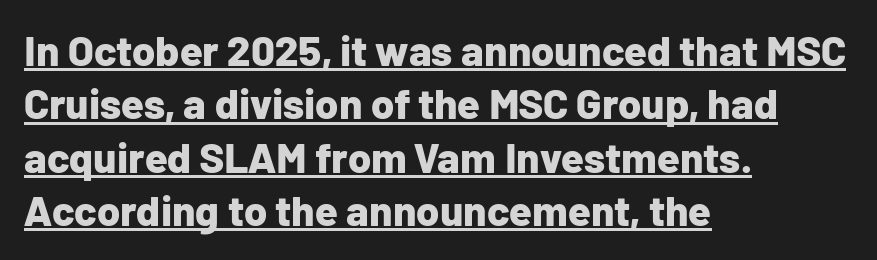
Q: Is the text bold? A: Yes.
Q: Is the text italic (slanted)? A: No, it is upright.
Q: Is the typeface a serif or a sans-serif typeface? A: Sans-serif.
Q: Is the text underlined? A: Yes.
Q: How is the paragraph aligned? A: Left-aligned.
Q: Is the spacing between letters normal or unusually wide? A: Normal.
Q: Is the spacing between lines tight, normal or loose? A: Normal.
Q: Width (condensed, normal, or wide)? A: Normal.
Q: Stroke contrast? A: Low.
Q: x-height? A: Medium.
Q: Monospaced? A: No.
